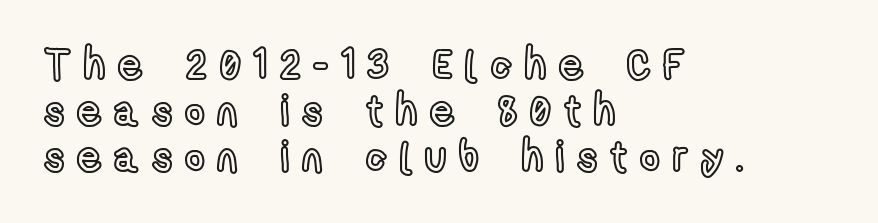
{"italic": "no", "width": "condensed", "x_height": "medium", "monospaced": "no", "underline": "no", "align": "left", "line_spacing": "tight", "line_spacing_ratio": 1.09, "letter_spacing": "wide", "letter_spacing_em": 0.31, "glyph_px": 42}
